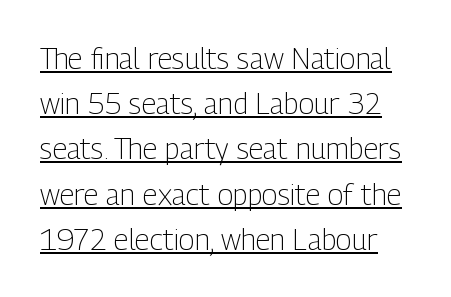
{"serif": "no", "italic": "no", "bold": "no", "weight": "light", "width": "condensed", "stroke_contrast": "low", "x_height": "medium", "monospaced": "no", "underline": "yes", "line_spacing": "normal", "line_spacing_ratio": 1.56, "letter_spacing": "normal", "letter_spacing_em": 0.0, "glyph_px": 29}
